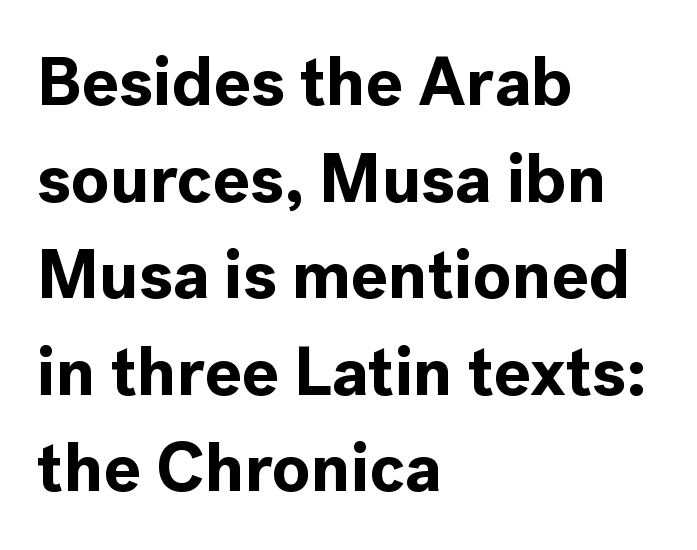
Q: Is the text bold? A: Yes.
Q: Is the text italic (slanted)? A: No, it is upright.
Q: Is the typeface a serif or a sans-serif typeface? A: Sans-serif.
Q: Is the text underlined? A: No.
Q: How is the paragraph aligned? A: Left-aligned.
Q: Is the spacing between letters normal or unusually wide? A: Normal.
Q: Is the spacing between lines tight, normal or loose? A: Normal.
Q: Width (condensed, normal, or wide)? A: Normal.
Q: x-height? A: Medium.
Q: Monospaced? A: No.
